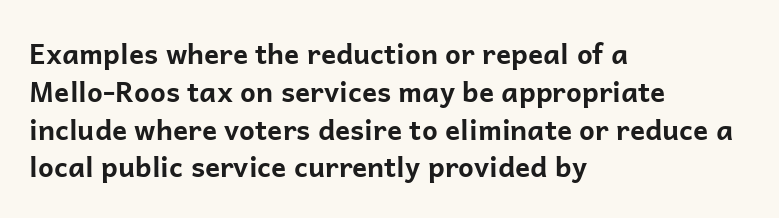
The image shows 28 px bold sans-serif type, upright; set left-aligned, normal line spacing (1.35x), normal letter spacing, not underlined; low stroke contrast and a medium x-height.
